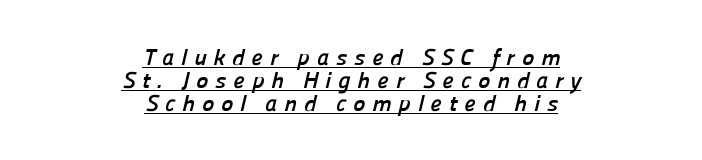
Q: Is the text bold? A: Yes.
Q: Is the text underlined? A: Yes.
Q: How is the paragraph aligned? A: Centered.
Q: Is the spacing between letters normal or unusually wide? A: Unusually wide.
Q: Is the spacing between lines tight, normal or loose? A: Tight.
